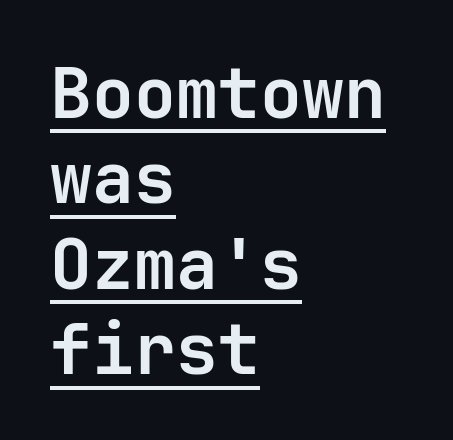
The image shows 70 px semibold sans-serif type, upright; set left-aligned, line spacing 1.22x, normal letter spacing, underlined; low stroke contrast and a medium x-height.
